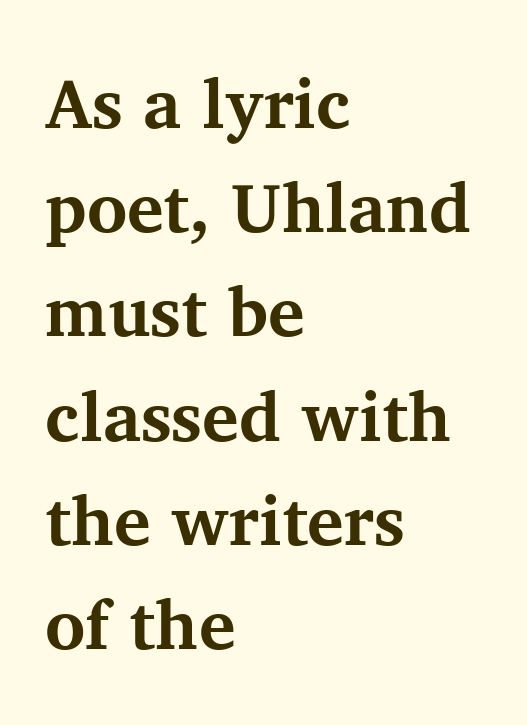
{"serif": "yes", "italic": "no", "bold": "yes", "weight": "bold", "width": "normal", "stroke_contrast": "medium", "x_height": "medium", "monospaced": "no", "underline": "no", "align": "left", "line_spacing": "normal", "line_spacing_ratio": 1.51, "letter_spacing": "normal", "letter_spacing_em": 0.0, "glyph_px": 69}
